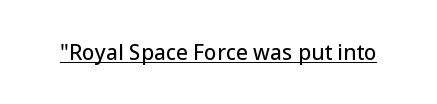
{"italic": "no", "underline": "yes", "letter_spacing": "normal", "letter_spacing_em": 0.0, "glyph_px": 21}
